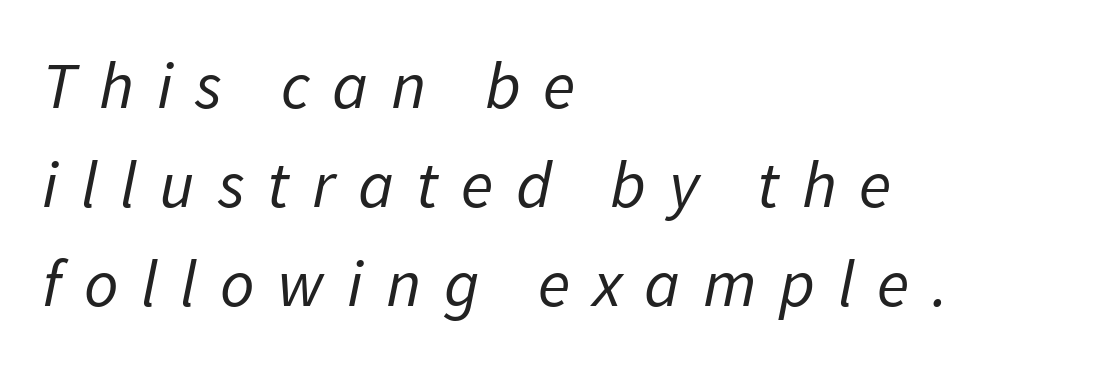
Q: Is the text bold? A: No.
Q: Is the text italic (slanted)? A: Yes, it leans right by about 11 degrees.
Q: Is the text underlined? A: No.
Q: How is the paragraph aligned? A: Left-aligned.
Q: Is the spacing between letters normal or unusually wide? A: Unusually wide.
Q: Is the spacing between lines tight, normal or loose? A: Normal.
Q: Width (condensed, normal, or wide)? A: Normal.
Q: Stroke contrast? A: Low.
Q: x-height? A: Medium.
Q: Monospaced? A: No.
